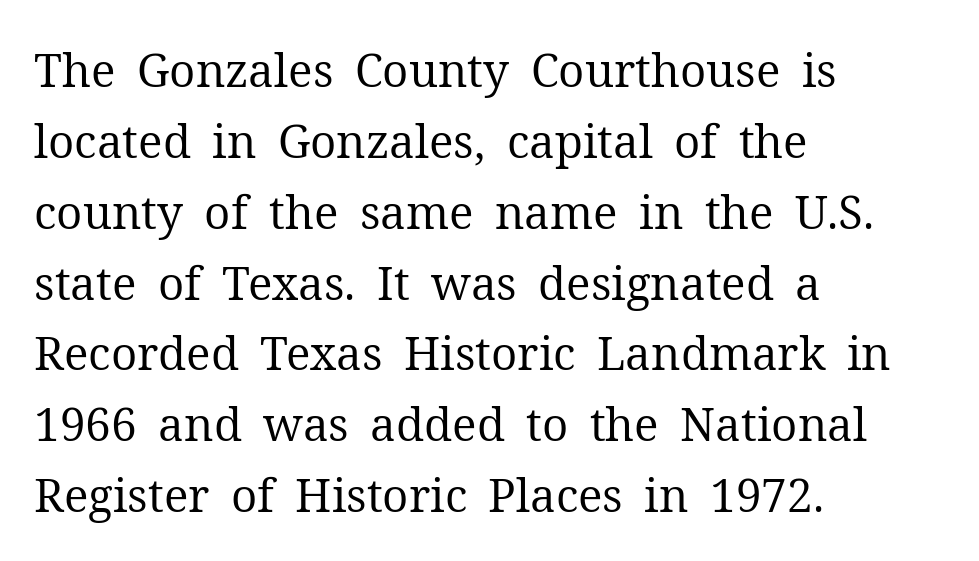
The image shows 46 px regular-weight serif type, upright; set left-aligned, normal line spacing (1.54x), normal letter spacing, not underlined; medium stroke contrast and a medium x-height.
